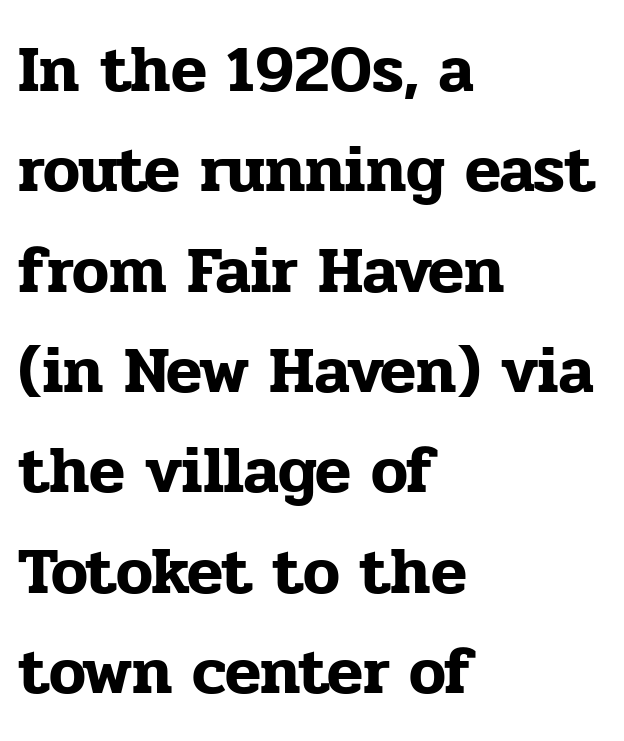
The image shows 66 px serif type, upright; set left-aligned, normal line spacing (1.52x), normal letter spacing, not underlined; low stroke contrast and a medium x-height.
